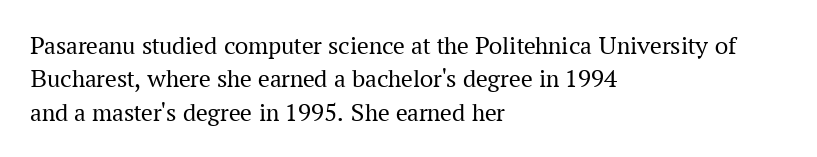
The image shows 26 px text type, upright; set left-aligned, normal line spacing (1.28x), normal letter spacing, not underlined.
